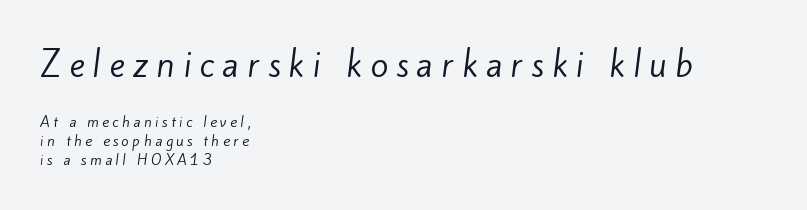
Q: Is the text bold? A: No.
Q: Is the typeface a serif or a sans-serif typeface? A: Sans-serif.
Q: Is the text underlined? A: No.
Q: How is the paragraph aligned? A: Left-aligned.
Q: Is the spacing between letters normal or unusually wide? A: Unusually wide.
Q: Is the spacing between lines tight, normal or loose? A: Normal.
Q: Which block of text is set in a larger size, the first (top) or the second (bottom)? A: The first (top) one.
Q: Width (condensed, normal, or wide)? A: Normal.
Q: Stroke contrast? A: Low.
Q: x-height? A: Small.
Q: Monospaced? A: No.
